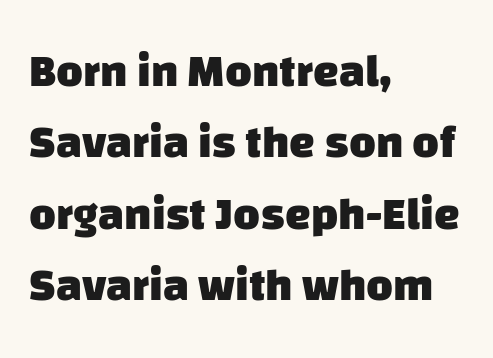
A typesetter would call this proportional, since set widths differ per character. Look at the stroke-to-counter ratio: heavy, a bold. How are the letters spaced? Ordinarily, with no added tracking. Note: no serifs on the glyphs. Regular leading.
